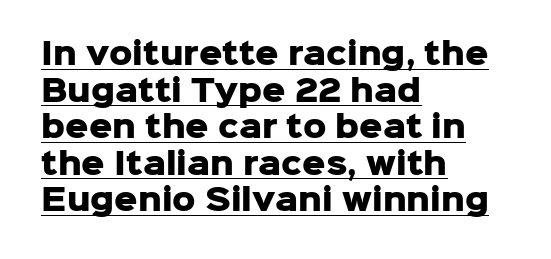
Q: Is the text bold? A: Yes.
Q: Is the text italic (slanted)? A: No, it is upright.
Q: Is the typeface a serif or a sans-serif typeface? A: Sans-serif.
Q: Is the text underlined? A: Yes.
Q: How is the paragraph aligned? A: Left-aligned.
Q: Is the spacing between letters normal or unusually wide? A: Normal.
Q: Is the spacing between lines tight, normal or loose? A: Normal.
Q: Width (condensed, normal, or wide)? A: Normal.
Q: Stroke contrast? A: Low.
Q: x-height? A: Medium.
Q: Monospaced? A: No.
